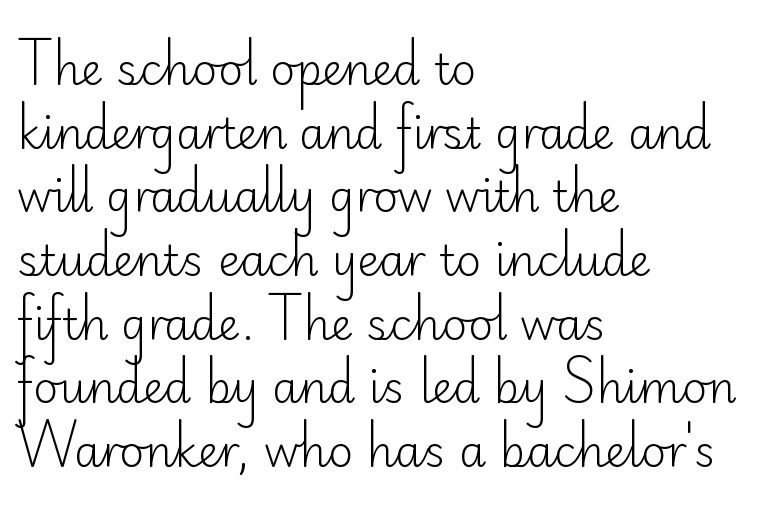
The image shows 43 px light sans-serif type, upright; set left-aligned, normal line spacing (1.48x), normal letter spacing, not underlined; low stroke contrast and a small x-height.
